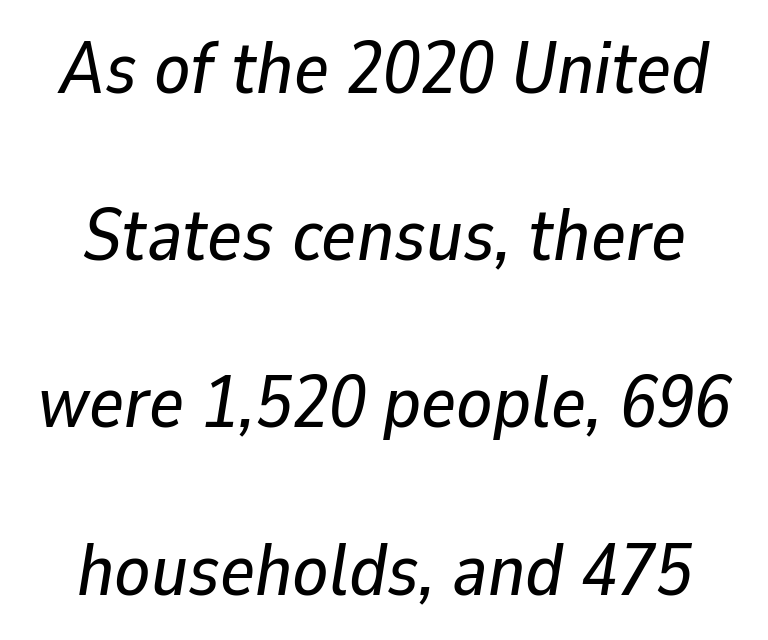
Q: Is the text italic (slanted)? A: Yes, it leans right by about 9 degrees.
Q: Is the text underlined? A: No.
Q: How is the paragraph aligned? A: Centered.
Q: Is the spacing between letters normal or unusually wide? A: Normal.
Q: Is the spacing between lines tight, normal or loose? A: Loose.
Q: Width (condensed, normal, or wide)? A: Normal.
Q: Stroke contrast? A: Low.
Q: x-height? A: Medium.
Q: Monospaced? A: No.
